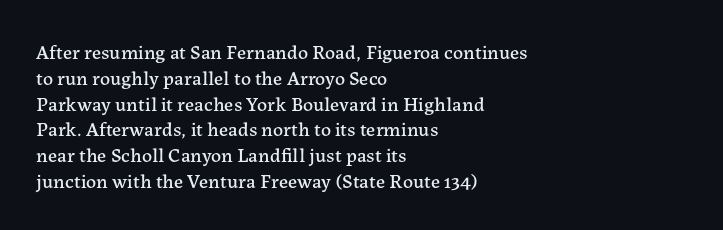
Is there any slant? The stems are plumb. Clear beneath every line of the passage. Nobody touched the tracking dial on this one. Line beginnings align vertically; line endings do not. One glance says typical: line gaps are just what's usual.
